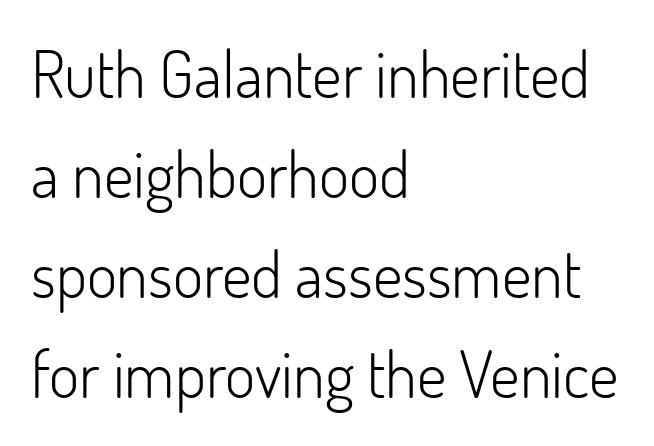
Q: Is the text bold? A: No.
Q: Is the text italic (slanted)? A: No, it is upright.
Q: Is the typeface a serif or a sans-serif typeface? A: Sans-serif.
Q: Is the text underlined? A: No.
Q: How is the paragraph aligned? A: Left-aligned.
Q: Is the spacing between letters normal or unusually wide? A: Normal.
Q: Is the spacing between lines tight, normal or loose? A: Normal.
Q: Width (condensed, normal, or wide)? A: Normal.
Q: Stroke contrast? A: Low.
Q: x-height? A: Small.
Q: Monospaced? A: No.
